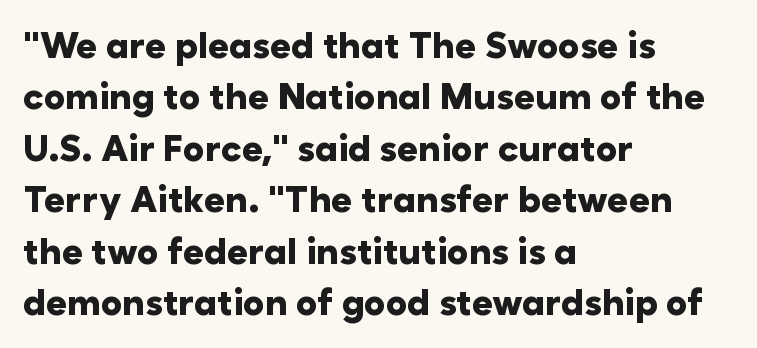
The passage shown has conventional tracking throughout. Spacing verdict: proportional, widths tailored to each character. These lines are set flush left with a ragged right edge. Examine the stroke ends and you'll find no serifs. Do the letters lean? They stand straight. The block of text has a typical density, with ordinary space between rows.
